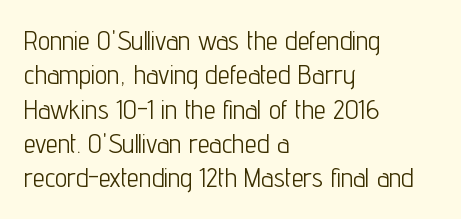
The image shows 27 px text type, upright; set left-aligned, normal line spacing (1.27x), normal letter spacing, not underlined.
